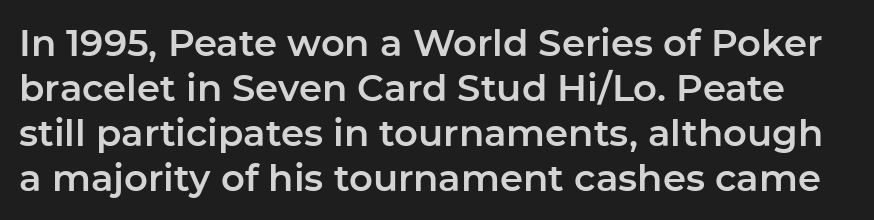
The image shows 37 px sans-serif type, upright; set line spacing 1.22x, normal letter spacing, not underlined; low stroke contrast and a medium x-height.
